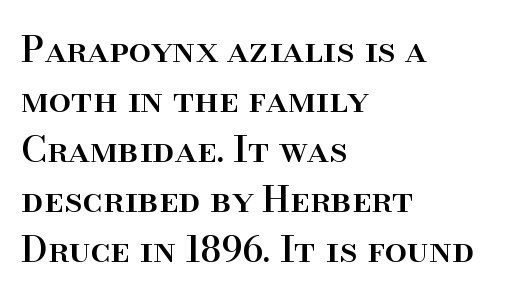
Q: Is the text italic (slanted)? A: No, it is upright.
Q: Is the typeface a serif or a sans-serif typeface? A: Serif.
Q: Is the text underlined? A: No.
Q: How is the paragraph aligned? A: Left-aligned.
Q: Is the spacing between letters normal or unusually wide? A: Normal.
Q: Is the spacing between lines tight, normal or loose? A: Normal.
Q: Width (condensed, normal, or wide)? A: Normal.
Q: Stroke contrast? A: High.
Q: x-height? A: Small.
Q: Monospaced? A: No.
